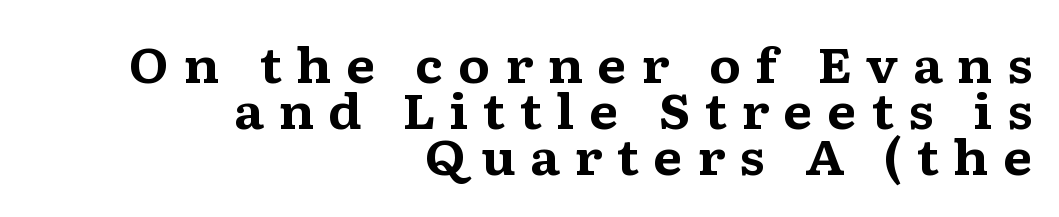
The passage shown is typeset with a serif family. A clean baseline with only descenders dipping below it. Here the designer chose a conventional face with non-uniform glyph widths. Cramped leading. The lettering holds an erect, upright posture throughout.
